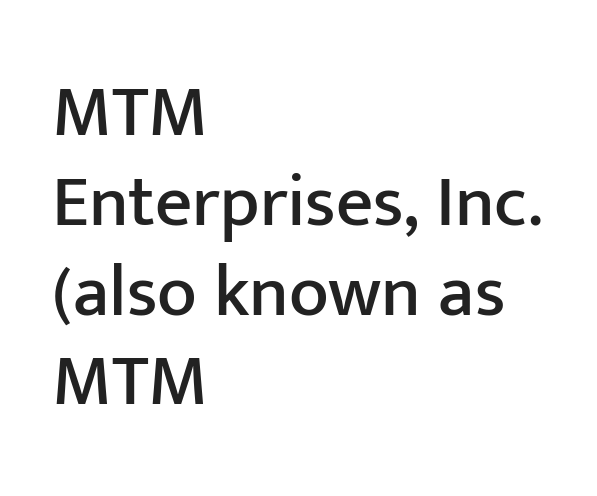
Q: Is the text italic (slanted)? A: No, it is upright.
Q: Is the typeface a serif or a sans-serif typeface? A: Sans-serif.
Q: Is the text underlined? A: No.
Q: How is the paragraph aligned? A: Left-aligned.
Q: Is the spacing between letters normal or unusually wide? A: Normal.
Q: Width (condensed, normal, or wide)? A: Normal.
Q: Stroke contrast? A: Low.
Q: x-height? A: Medium.
Q: Monospaced? A: No.
